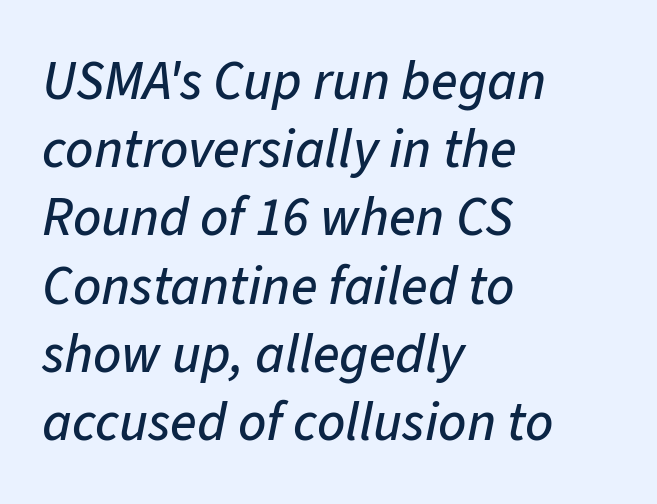
The image shows 55 px text type, italic (leaning right); set left-aligned, line spacing 1.24x, normal letter spacing, not underlined; low stroke contrast and a medium x-height.
